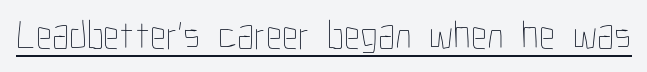
Q: Is the text bold? A: No.
Q: Is the text italic (slanted)? A: No, it is upright.
Q: Is the text underlined? A: Yes.
Q: Is the spacing between letters normal or unusually wide? A: Normal.
Q: Width (condensed, normal, or wide)? A: Condensed.
Q: Stroke contrast? A: Low.
Q: x-height? A: Medium.
Q: Monospaced? A: No.
